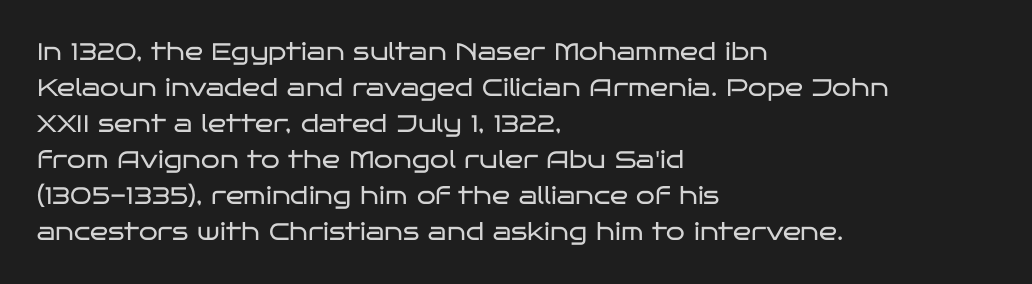
Q: Is the text bold? A: No.
Q: Is the text italic (slanted)? A: No, it is upright.
Q: Is the text underlined? A: No.
Q: How is the paragraph aligned? A: Left-aligned.
Q: Is the spacing between letters normal or unusually wide? A: Normal.
Q: Is the spacing between lines tight, normal or loose? A: Normal.
